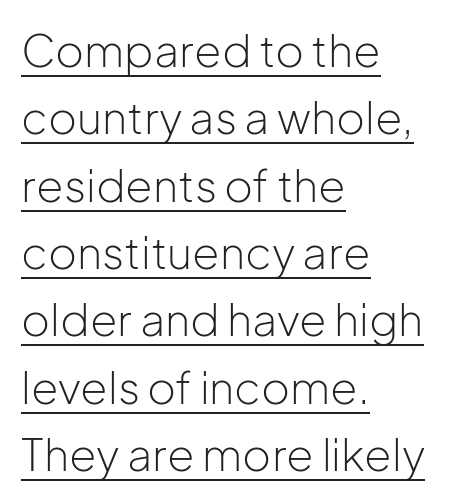
Unbolded letterforms with no extra heft. The lines sit at an ordinary, default distance from one another. The face used here is a sans, in the tradition of grotesques and geometrics. Casual observation: everything's shoved over to the left.
